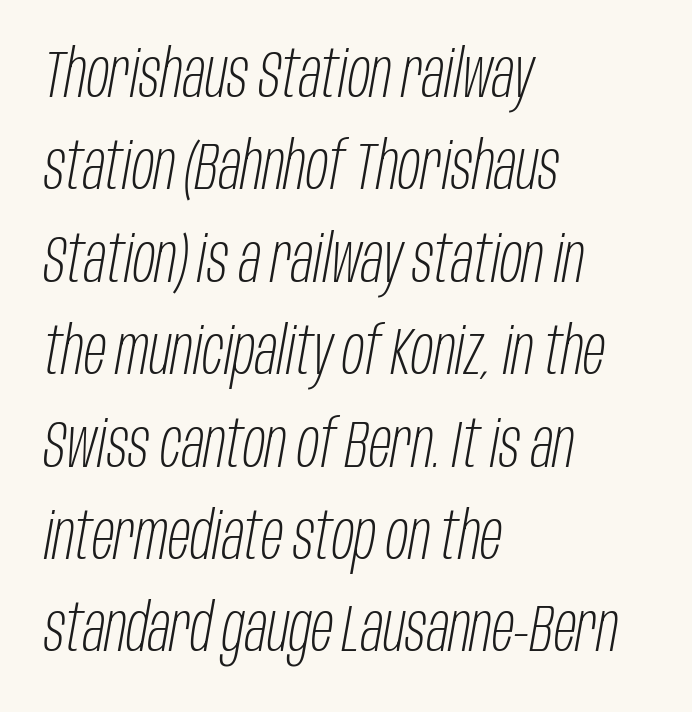
{"italic": "yes", "lean": "right", "slant_degrees": 10, "bold": "no", "weight": "light", "width": "condensed", "stroke_contrast": "low", "x_height": "large", "monospaced": "no", "underline": "no", "align": "left", "line_spacing": "normal", "line_spacing_ratio": 1.4, "letter_spacing": "normal", "letter_spacing_em": 0.0, "glyph_px": 66}
